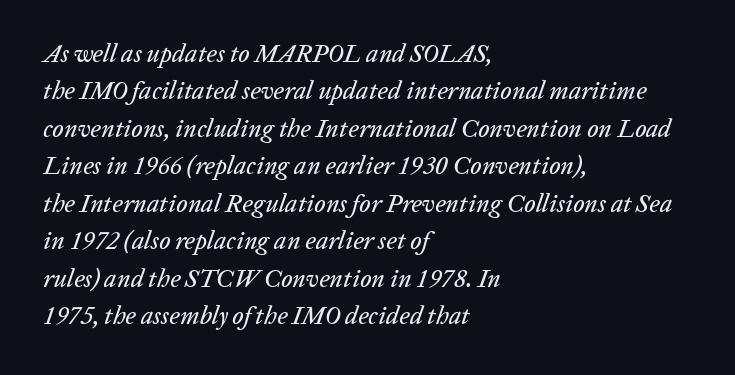
The image shows 25 px text type, italic (leaning right); set left-aligned, normal line spacing (1.5x), normal letter spacing, not underlined.
